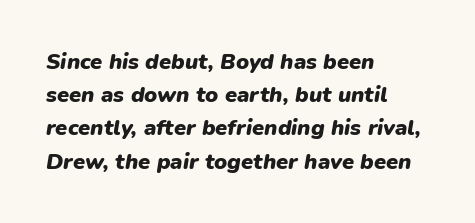
The image shows 22 px bold type, italic (leaning right); set left-aligned, normal line spacing (1.51x), normal letter spacing, not underlined.
